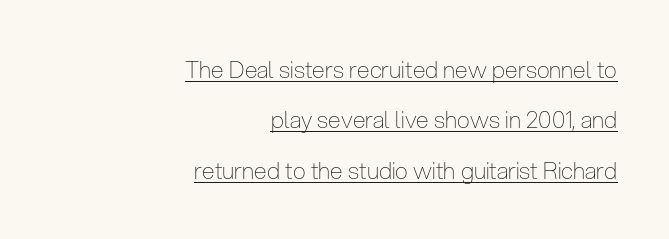
{"italic": "no", "bold": "no", "underline": "yes", "align": "right", "line_spacing": "loose", "line_spacing_ratio": 2.19, "letter_spacing": "normal", "letter_spacing_em": 0.0, "glyph_px": 23}
